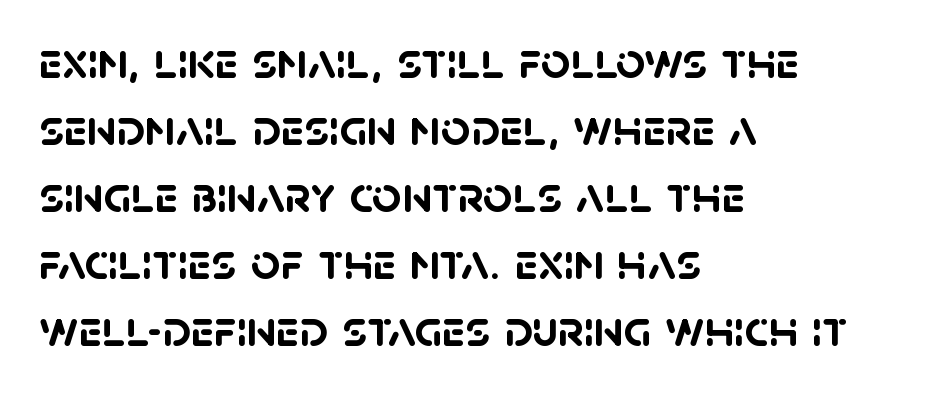
{"serif": "no", "bold": "yes", "weight": "semibold", "width": "normal", "stroke_contrast": "low", "x_height": "large", "monospaced": "no", "underline": "no", "align": "left", "line_spacing": "normal", "line_spacing_ratio": 1.29, "letter_spacing": "normal", "letter_spacing_em": 0.0, "glyph_px": 52}
